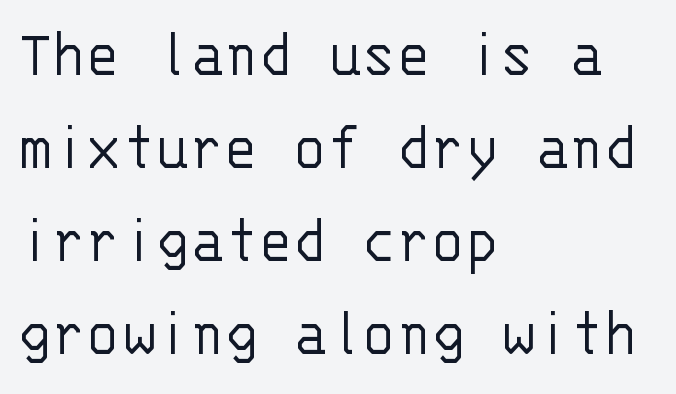
Italic? Not at all — the glyphs are vertical. Caption: multi-line text, flush left, ragged right. Leading: standard. Decoration check: the copy has no underline. The line texture is even and compact thanks to regular tracking.
